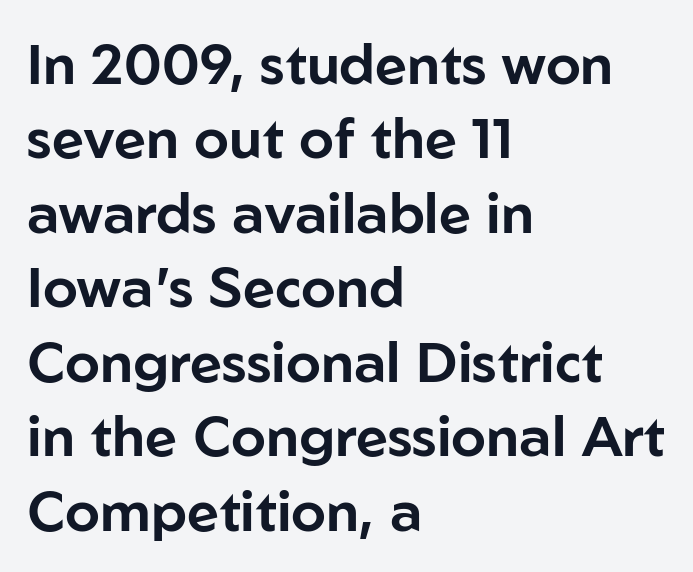
{"serif": "no", "italic": "no", "width": "normal", "stroke_contrast": "low", "x_height": "medium", "monospaced": "no", "underline": "no", "align": "left", "line_spacing": "normal", "line_spacing_ratio": 1.33, "letter_spacing": "normal", "letter_spacing_em": 0.0, "glyph_px": 56}
